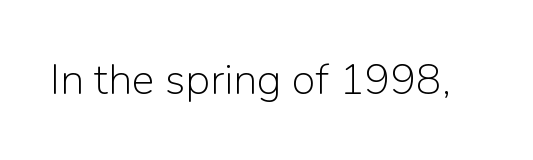
The lettering holds an erect, upright posture throughout. Summary of weight: not heavy and not bold. What stands out about the letter spacing? Nothing — it is the standard amount. The space beneath each line is pristine and unruled.
